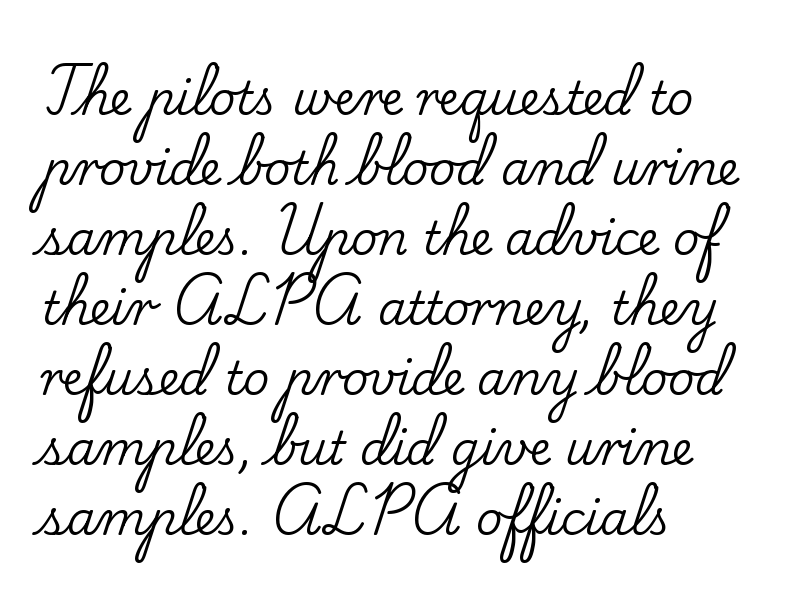
{"serif": "yes", "width": "normal", "stroke_contrast": "low", "x_height": "small", "monospaced": "no", "underline": "no", "align": "left", "line_spacing": "normal", "line_spacing_ratio": 1.52, "letter_spacing": "normal", "letter_spacing_em": 0.0, "glyph_px": 46}
